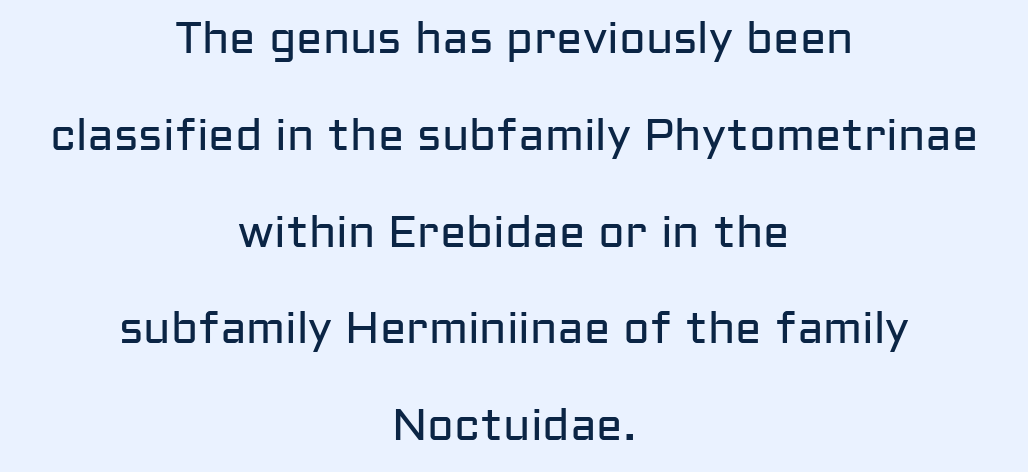
Q: Is the text bold? A: No.
Q: Is the text italic (slanted)? A: No, it is upright.
Q: Is the typeface a serif or a sans-serif typeface? A: Sans-serif.
Q: Is the text underlined? A: No.
Q: How is the paragraph aligned? A: Centered.
Q: Is the spacing between letters normal or unusually wide? A: Normal.
Q: Is the spacing between lines tight, normal or loose? A: Loose.
Q: Width (condensed, normal, or wide)? A: Normal.
Q: Stroke contrast? A: Low.
Q: x-height? A: Medium.
Q: Monospaced? A: No.
